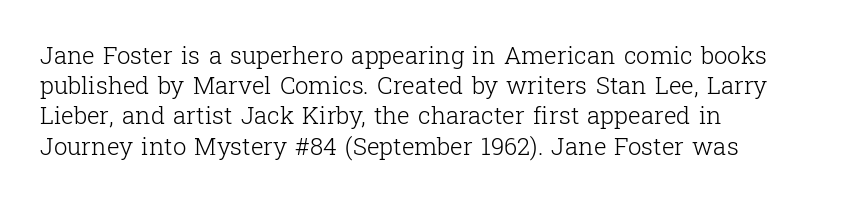
The weight would be labelled regular, book, light, or lighter still. Every stem runs plumb, perpendicular to the baseline. Descender tails drop into unmarked territory. One glance says typical: line gaps are just what's usual.
